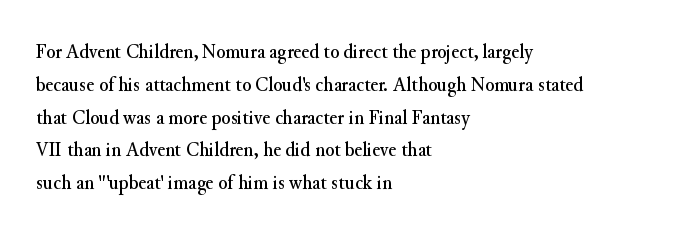
Q: Is the text italic (slanted)? A: No, it is upright.
Q: Is the text underlined? A: No.
Q: How is the paragraph aligned? A: Left-aligned.
Q: Is the spacing between letters normal or unusually wide? A: Normal.
Q: Is the spacing between lines tight, normal or loose? A: Normal.
